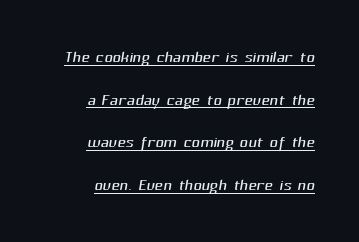
You could call the tracking neutral — neither tight nor loose. Beneath each row of characters lies a ruled line. Does the copy run flush right? Yes — the right margin is perfectly even. Bold? No — there's no thickening of the strokes.
